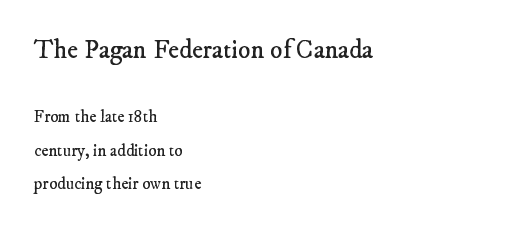
{"bold": "no", "underline": "no", "align": "left", "line_spacing": "loose", "line_spacing_ratio": 1.97, "letter_spacing": "normal", "letter_spacing_em": 0.0, "larger_block": "first", "size_ratio": 1.53, "glyph_px": 26}
